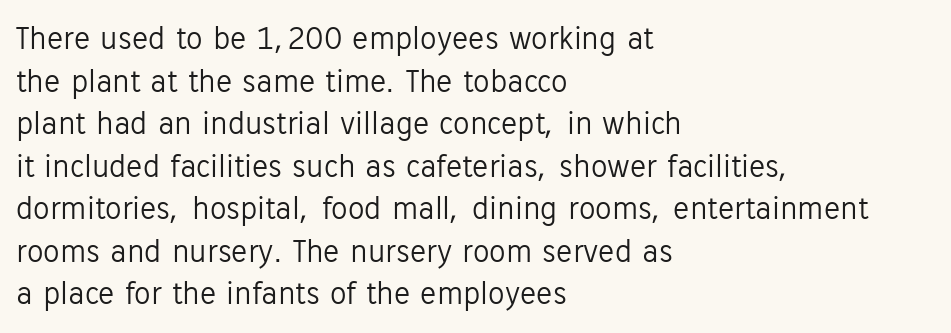
The image shows 33 px light sans-serif type, upright; set left-aligned, normal line spacing (1.29x), normal letter spacing, not underlined; low stroke contrast and a medium x-height.
